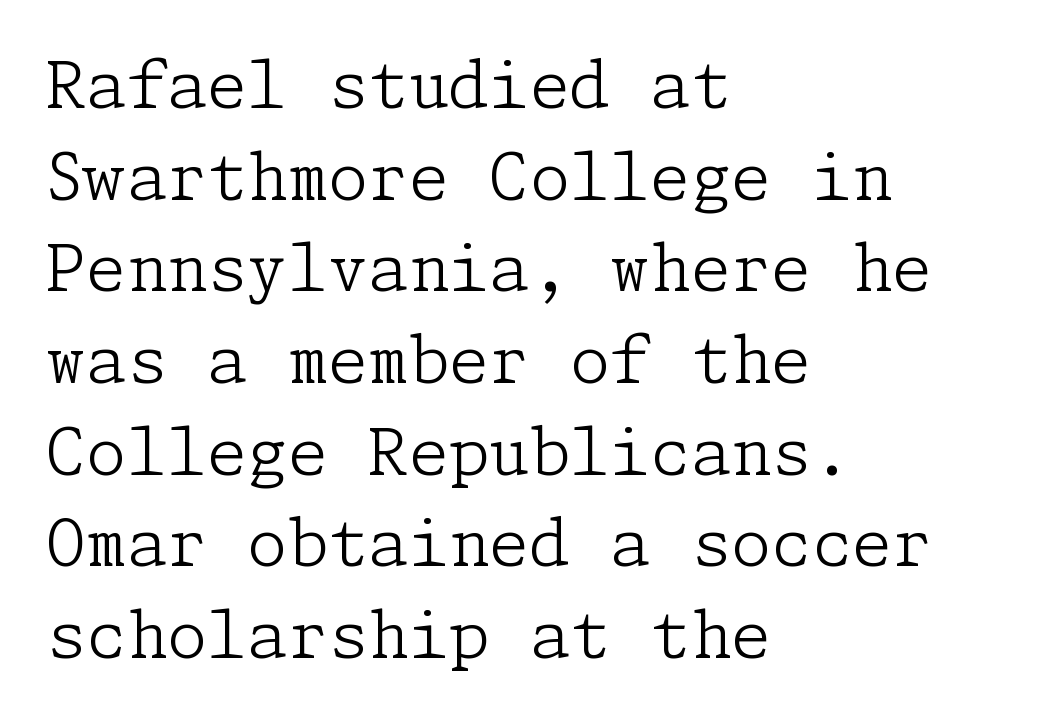
These lines stack with their left ends in a neat column. The space beneath each line is pristine and unruled. Compared with typical body copy, the letter spacing here is the same. The characters are drawn with everyday or finer stroke widths. The text was rendered using a seriffed face with decorative stroke endings. Posture: upright roman.
